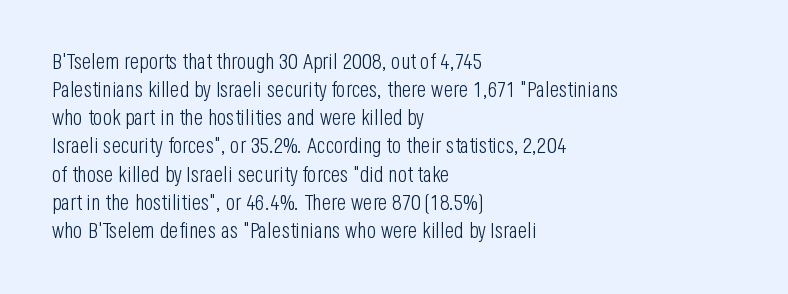
Q: Is the text bold? A: No.
Q: Is the text italic (slanted)? A: No, it is upright.
Q: Is the text underlined? A: No.
Q: How is the paragraph aligned? A: Left-aligned.
Q: Is the spacing between letters normal or unusually wide? A: Normal.
Q: Is the spacing between lines tight, normal or loose? A: Normal.
